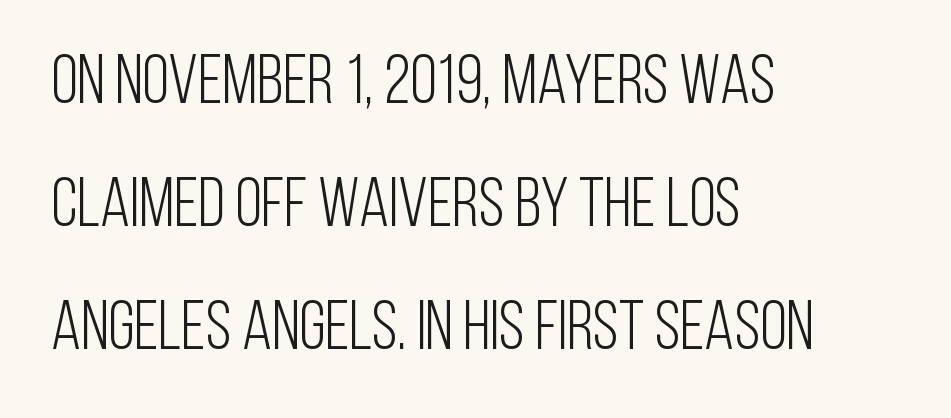
The image shows 69 px light, condensed sans-serif type, upright; set left-aligned, line spacing 1.78x, normal letter spacing, not underlined; low stroke contrast and a large x-height.
